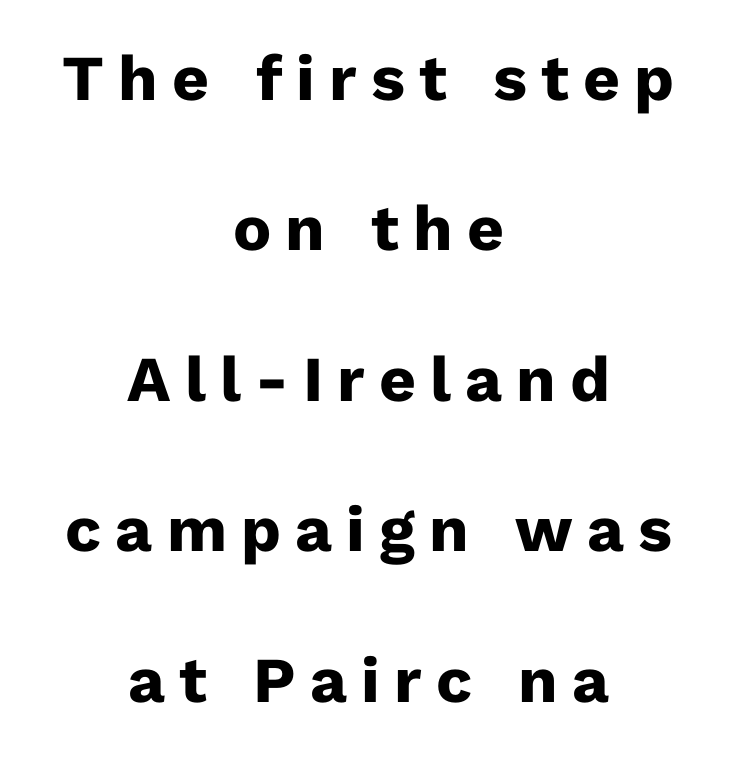
How heavy is the stroke? Heavy — this is a bold. Line starts and ends both wander, symmetrically. Quick note: not italic, upright. The space directly below the letters is spotless. The face used here is proportionally spaced, like ordinary book or web type.
